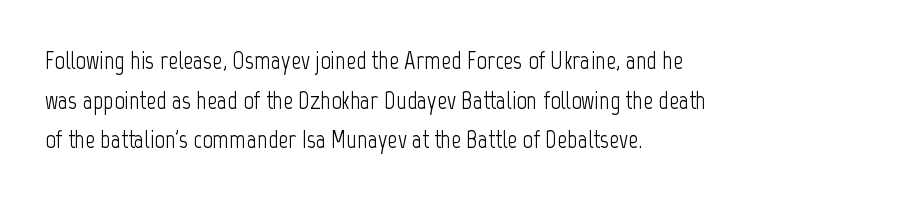
Q: Is the text bold? A: No.
Q: Is the text italic (slanted)? A: No, it is upright.
Q: Is the text underlined? A: No.
Q: How is the paragraph aligned? A: Left-aligned.
Q: Is the spacing between letters normal or unusually wide? A: Normal.
Q: Is the spacing between lines tight, normal or loose? A: Normal.
